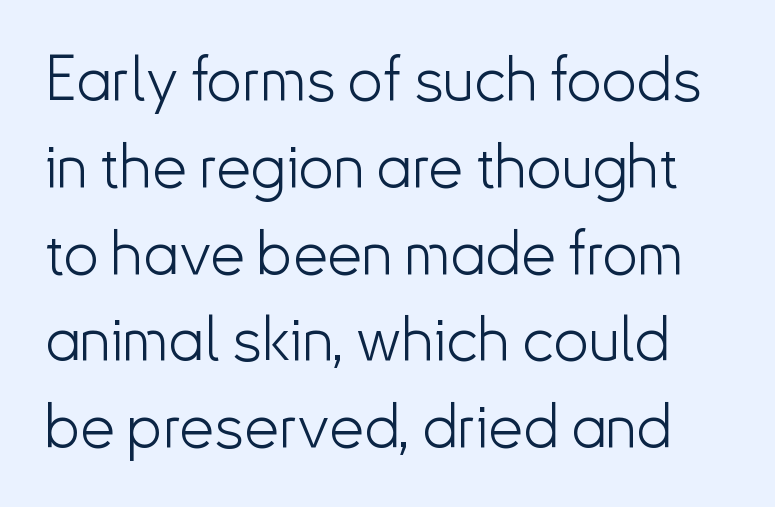
The image shows 62 px light sans-serif type, upright; set normal line spacing (1.4x), normal letter spacing, not underlined; low stroke contrast and a small x-height.
